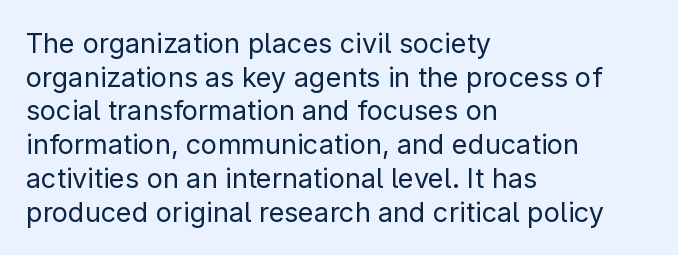
{"italic": "no", "bold": "no", "underline": "no", "align": "left", "line_spacing": "normal", "line_spacing_ratio": 1.25, "letter_spacing": "normal", "letter_spacing_em": 0.0, "glyph_px": 27}
